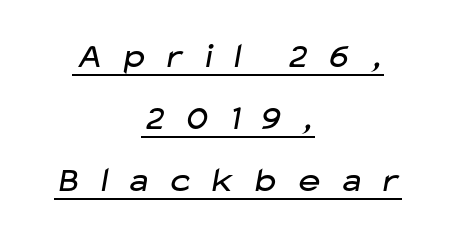
{"serif": "no", "bold": "no", "weight": "regular", "width": "wide", "stroke_contrast": "low", "x_height": "medium", "monospaced": "no", "underline": "yes", "align": "center", "line_spacing_ratio": 1.72, "letter_spacing": "wide", "letter_spacing_em": 0.41, "glyph_px": 36}
